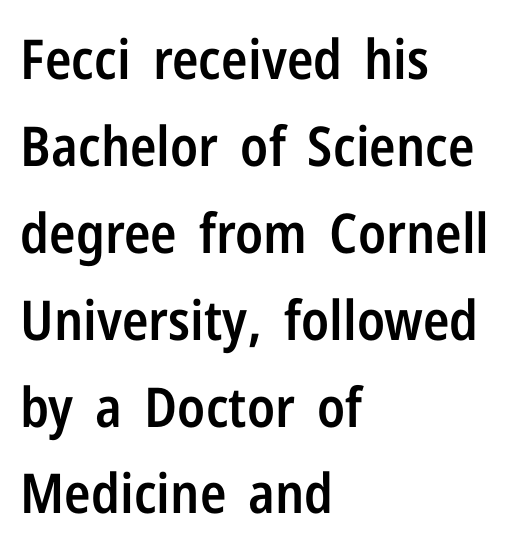
Caption: standard tracking, unaltered. The strip under each line holds only bare page. Examine the stroke ends and you'll find no serifs. You could not count columns in this text — the font is proportionally spaced. In CSS terms this would be text-align: left.
